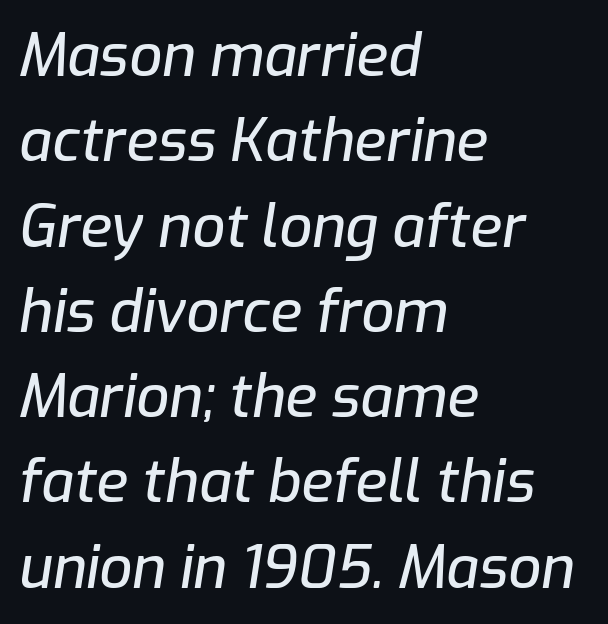
{"italic": "yes", "lean": "right", "slant_degrees": 9, "width": "normal", "stroke_contrast": "low", "x_height": "medium", "monospaced": "no", "underline": "no", "align": "left", "line_spacing": "normal", "line_spacing_ratio": 1.47, "letter_spacing": "normal", "letter_spacing_em": 0.0, "glyph_px": 58}
